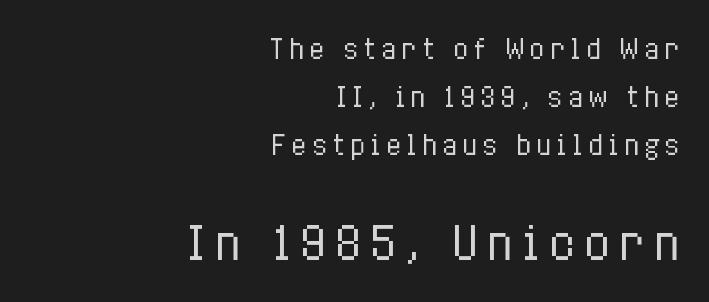
{"italic": "no", "bold": "no", "weight": "regular", "width": "condensed", "stroke_contrast": "low", "x_height": "medium", "monospaced": "no", "underline": "no", "align": "right", "line_spacing_ratio": 1.85, "larger_block": "second", "size_ratio": 1.73, "glyph_px": 45}
